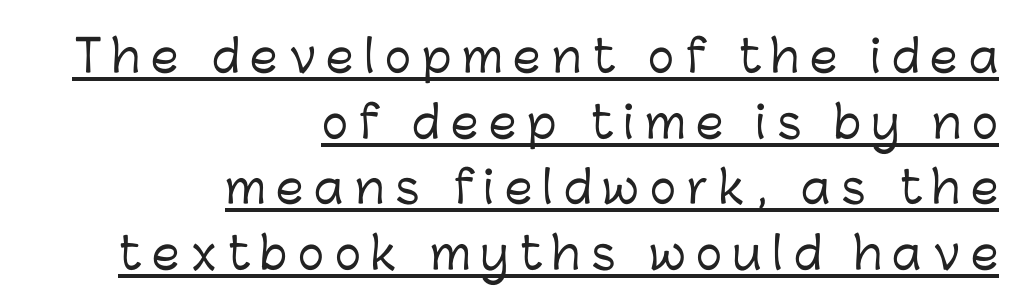
Q: Is the text italic (slanted)? A: No, it is upright.
Q: Is the typeface a serif or a sans-serif typeface? A: Sans-serif.
Q: Is the text underlined? A: Yes.
Q: How is the paragraph aligned? A: Right-aligned.
Q: Is the spacing between letters normal or unusually wide? A: Unusually wide.
Q: Is the spacing between lines tight, normal or loose? A: Normal.
Q: Width (condensed, normal, or wide)? A: Normal.
Q: Stroke contrast? A: Low.
Q: x-height? A: Medium.
Q: Monospaced? A: No.
